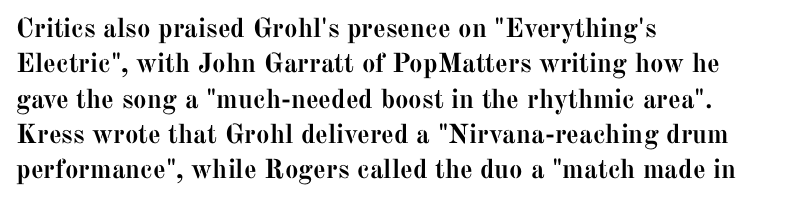
The image shows 27 px bold type, upright; set left-aligned, normal line spacing (1.31x), normal letter spacing, not underlined.
